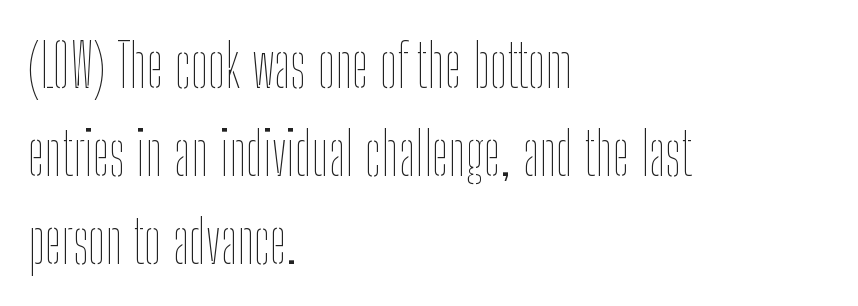
Q: Is the text bold? A: No.
Q: Is the text italic (slanted)? A: No, it is upright.
Q: Is the text underlined? A: No.
Q: How is the paragraph aligned? A: Left-aligned.
Q: Is the spacing between letters normal or unusually wide? A: Normal.
Q: Is the spacing between lines tight, normal or loose? A: Normal.
Q: Width (condensed, normal, or wide)? A: Condensed.
Q: Stroke contrast? A: Low.
Q: x-height? A: Medium.
Q: Monospaced? A: No.
